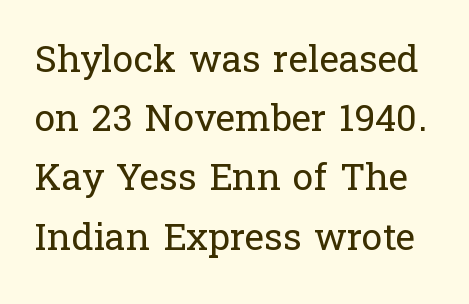
The image shows 37 px regular-weight serif type, upright; set normal line spacing (1.6x), normal letter spacing, not underlined; low stroke contrast and a medium x-height.
